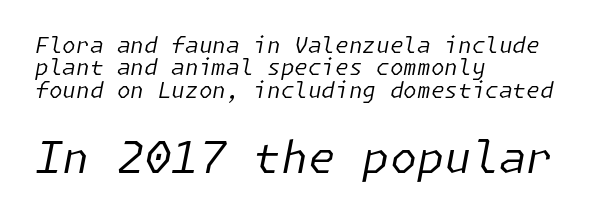
{"italic": "yes", "lean": "right", "slant_degrees": 11, "bold": "no", "weight": "regular", "width": "normal", "stroke_contrast": "low", "x_height": "medium", "underline": "no", "align": "left", "line_spacing": "tight", "line_spacing_ratio": 1.02, "letter_spacing": "normal", "letter_spacing_em": 0.0, "larger_block": "second", "size_ratio": 2.0, "glyph_px": 44}
